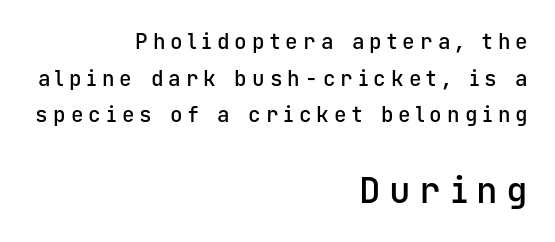
Q: Is the text bold? A: Semi-bold.
Q: Is the text italic (slanted)? A: No, it is upright.
Q: Is the typeface a serif or a sans-serif typeface? A: Sans-serif.
Q: Is the text underlined? A: No.
Q: How is the paragraph aligned? A: Right-aligned.
Q: Is the spacing between letters normal or unusually wide? A: Unusually wide.
Q: Which block of text is set in a larger size, the first (top) or the second (bottom)? A: The second (bottom) one.
Q: Width (condensed, normal, or wide)? A: Normal.
Q: Stroke contrast? A: Low.
Q: x-height? A: Medium.
Q: Monospaced? A: Yes.
